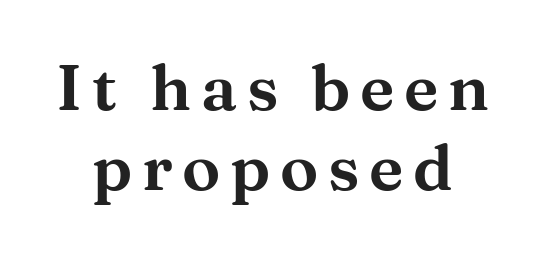
Normally led — the rows are evenly, conventionally spaced. The font family rendered here belongs to the serif group. Spacing verdict: proportional, widths tailored to each character. Type without underlining. When letters stand straight like this, we call the style roman or upright. The paragraph shown floats in the horizontal middle.
